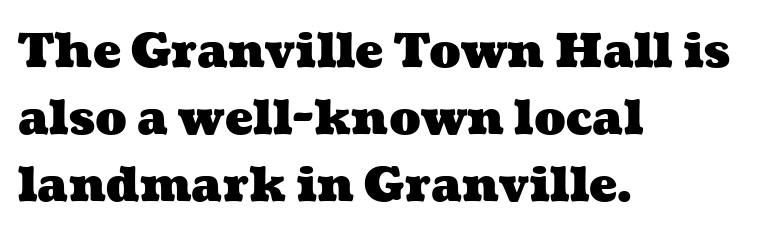
{"bold": "yes", "weight": "heavy", "width": "wide", "stroke_contrast": "medium", "x_height": "medium", "monospaced": "no", "underline": "no", "align": "left", "line_spacing": "normal", "line_spacing_ratio": 1.43, "letter_spacing": "normal", "letter_spacing_em": 0.0, "glyph_px": 47}
